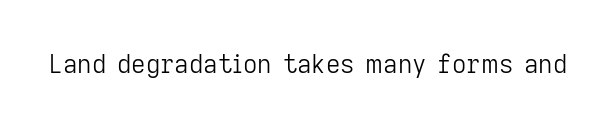
The image shows 25 px text type, upright; set normal letter spacing, not underlined.
